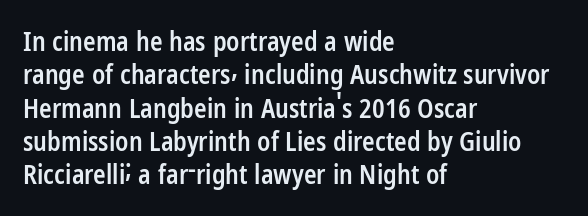
Q: Is the text bold? A: Semi-bold.
Q: Is the text italic (slanted)? A: No, it is upright.
Q: Is the text underlined? A: No.
Q: How is the paragraph aligned? A: Left-aligned.
Q: Is the spacing between letters normal or unusually wide? A: Normal.
Q: Is the spacing between lines tight, normal or loose? A: Normal.
